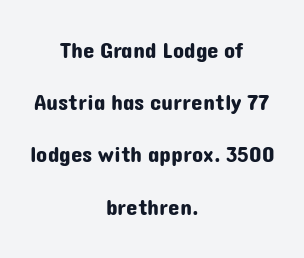
The image shows 23 px text type, upright; set centered, loose line spacing (2.27x), normal letter spacing, not underlined.
